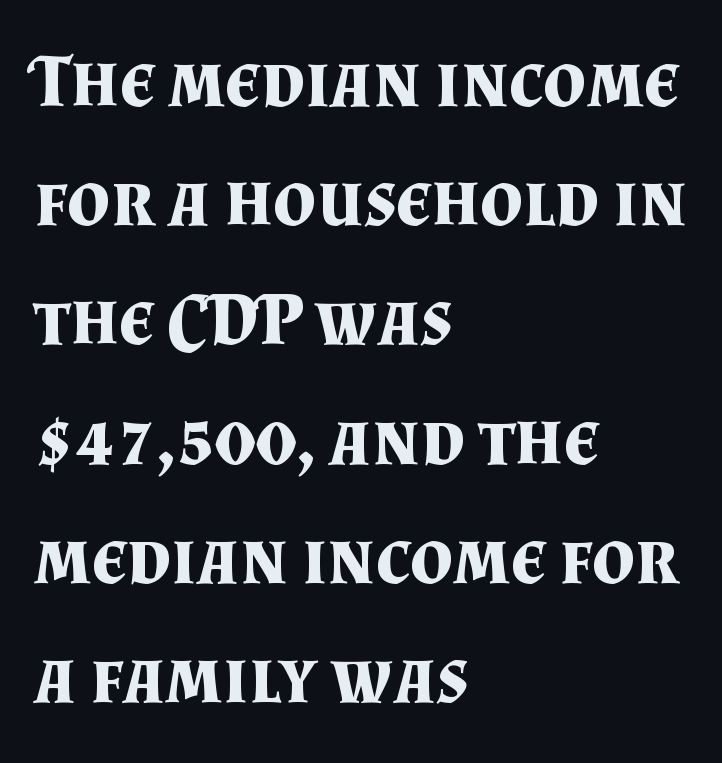
Normally led — the rows are evenly, conventionally spaced. What kind of face is this? One with serifs. Do the letters lean? They stand straight. Each letter keeps its own natural width here, so spacing adapts to shape. If you drew a ruler down the left edge, every line would touch it.
